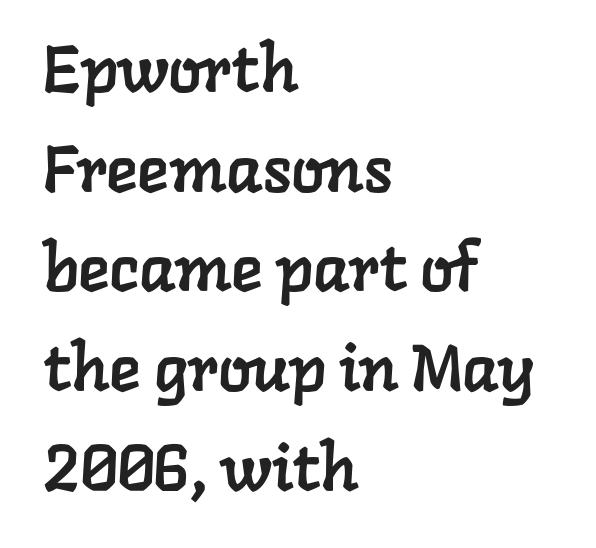
The string is rendered with underlining switched off. Interline gaps are of average width in this sample. Alignment: flush left. You can tell from the footed stems that serif type was used. Spacing verdict: proportional, widths tailored to each character.
